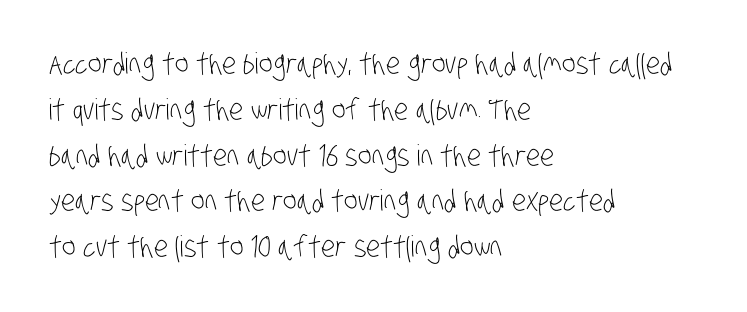
{"serif": "no", "bold": "no", "weight": "light", "width": "condensed", "stroke_contrast": "low", "x_height": "large", "monospaced": "no", "underline": "no", "align": "left", "line_spacing": "normal", "line_spacing_ratio": 1.58, "letter_spacing": "normal", "letter_spacing_em": 0.0, "glyph_px": 29}
